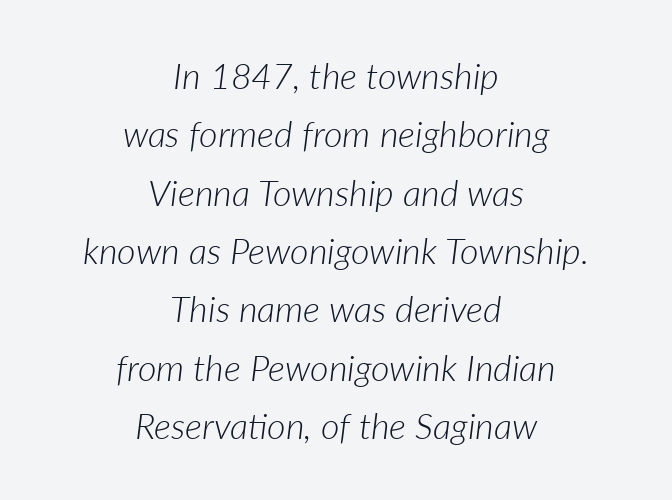
Regular leading. One-word summary of the alignment: center. This sample uses plain, unmodified letter spacing. If you drew a line through each stem, it would be angled.
